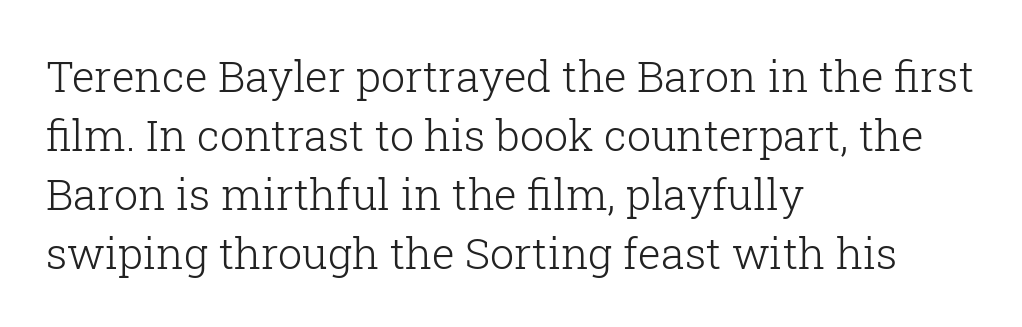
Q: Is the text bold? A: No.
Q: Is the text italic (slanted)? A: No, it is upright.
Q: Is the typeface a serif or a sans-serif typeface? A: Serif.
Q: Is the text underlined? A: No.
Q: How is the paragraph aligned? A: Left-aligned.
Q: Is the spacing between letters normal or unusually wide? A: Normal.
Q: Is the spacing between lines tight, normal or loose? A: Normal.
Q: Width (condensed, normal, or wide)? A: Normal.
Q: Stroke contrast? A: Low.
Q: x-height? A: Medium.
Q: Monospaced? A: No.
